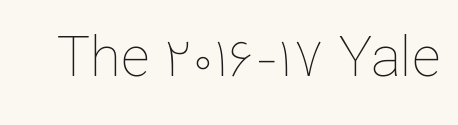
{"italic": "no", "bold": "no", "weight": "thin", "width": "normal", "stroke_contrast": "low", "x_height": "medium", "monospaced": "no", "underline": "no", "letter_spacing": "normal", "letter_spacing_em": 0.0, "glyph_px": 56}
